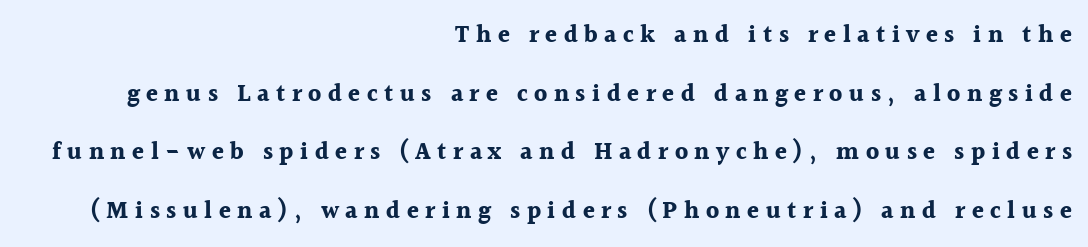
Q: Is the text bold? A: Yes.
Q: Is the text italic (slanted)? A: No, it is upright.
Q: Is the text underlined? A: No.
Q: How is the paragraph aligned? A: Right-aligned.
Q: Is the spacing between letters normal or unusually wide? A: Unusually wide.
Q: Is the spacing between lines tight, normal or loose? A: Loose.
